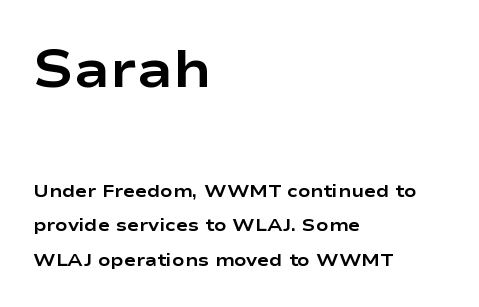
{"serif": "no", "italic": "no", "bold": "yes", "weight": "bold", "width": "wide", "stroke_contrast": "low", "x_height": "medium", "monospaced": "no", "underline": "no", "align": "left", "line_spacing": "loose", "line_spacing_ratio": 1.93, "letter_spacing": "normal", "letter_spacing_em": 0.0, "larger_block": "first", "size_ratio": 2.94, "glyph_px": 53}
